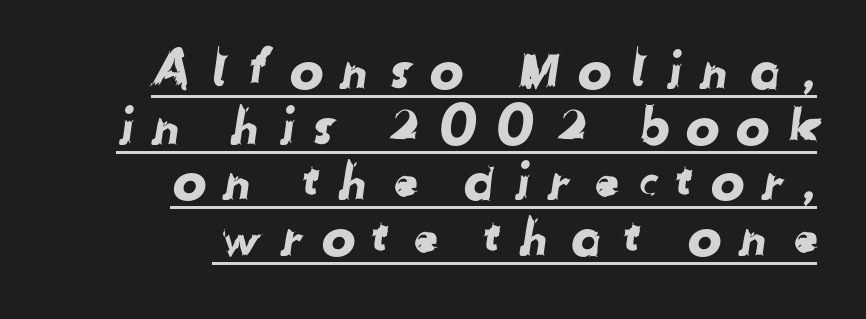
The letters carry no serifs — their stems end cleanly without finishing strokes. The rendered words wear a rule along their underside. The passage shown has open, widely tracked lettering throughout. The text block is weighted toward the right margin, trailing off unevenly leftward. Notice how descenders almost collide with the ascenders below — that's tight leading.
